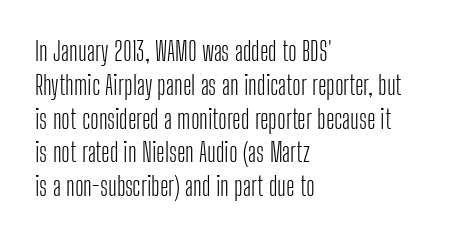
The image shows 26 px text type, upright; set left-aligned, normal line spacing (1.3x), normal letter spacing, not underlined.
